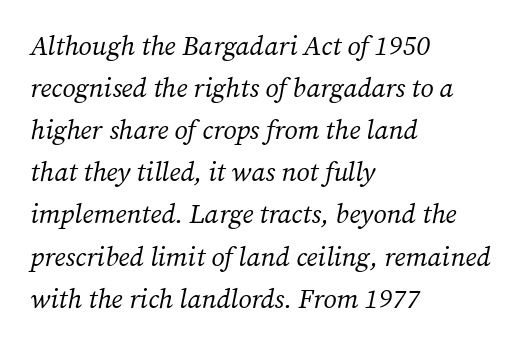
Characters are canted at an angle relative to the baseline's perpendicular. Caption: face not bold, strokes unweighted. Visually the block forms a straight wall on the left and a jagged coastline on the right. Each row of text sits above clean, open space. The gaps between neighbouring characters are ordinary and unremarkable. The designer left line spacing at the default.
